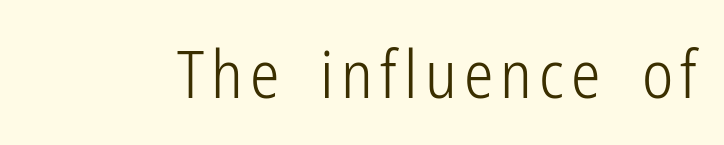
{"serif": "no", "italic": "no", "bold": "no", "weight": "light", "width": "condensed", "stroke_contrast": "low", "x_height": "medium", "monospaced": "no", "underline": "no", "glyph_px": 66}
